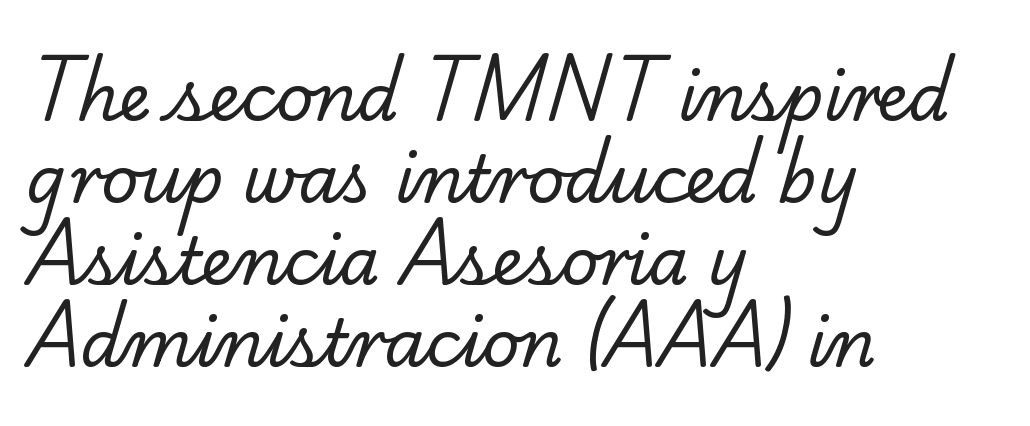
Vertical spacing — default. Weight: regular or lighter. The tracking reads as untouched default to a designer's eye.
